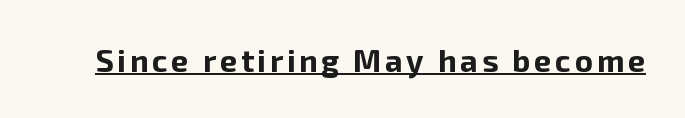
{"serif": "no", "italic": "no", "bold": "yes", "weight": "bold", "width": "normal", "stroke_contrast": "low", "x_height": "medium", "monospaced": "no", "underline": "yes", "glyph_px": 31}
